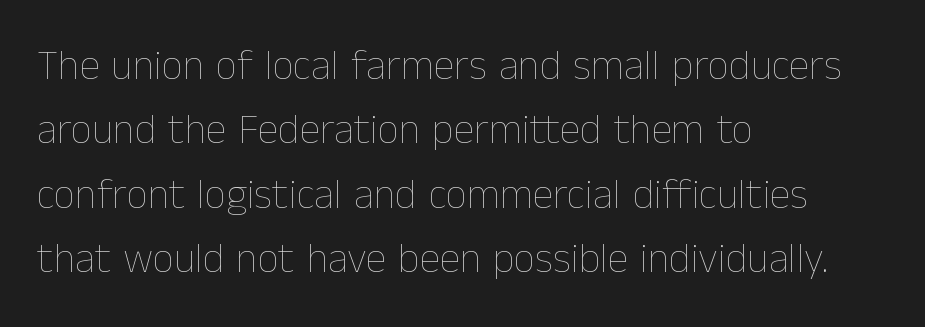
The image shows 42 px thin type, upright; set left-aligned, normal line spacing (1.53x), normal letter spacing, not underlined; low stroke contrast and a medium x-height.
